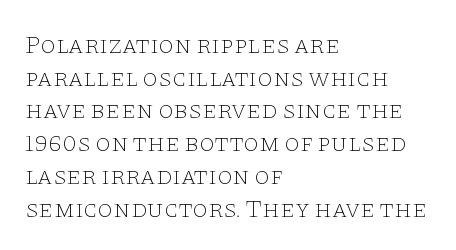
The image shows 25 px text type, upright; set left-aligned, normal line spacing (1.31x), normal letter spacing, not underlined.
